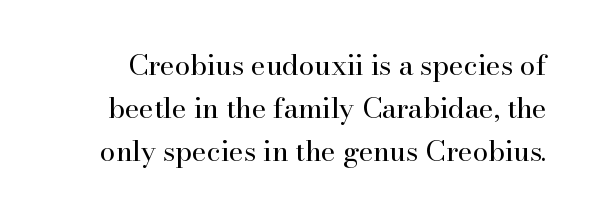
Q: Is the text bold? A: No.
Q: Is the text italic (slanted)? A: No, it is upright.
Q: Is the typeface a serif or a sans-serif typeface? A: Serif.
Q: Is the text underlined? A: No.
Q: Is the spacing between letters normal or unusually wide? A: Normal.
Q: Is the spacing between lines tight, normal or loose? A: Normal.
Q: Width (condensed, normal, or wide)? A: Normal.
Q: Stroke contrast? A: High.
Q: x-height? A: Small.
Q: Monospaced? A: No.
